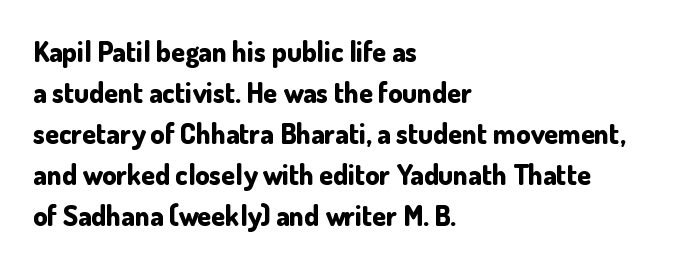
The image shows 28 px bold sans-serif type, upright; set left-aligned, normal line spacing (1.46x), normal letter spacing, not underlined; low stroke contrast and a small x-height.
